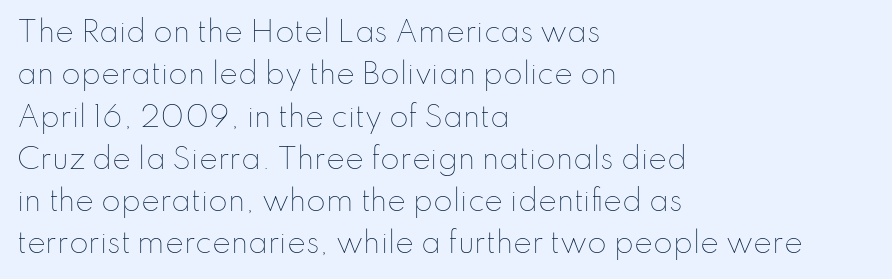
Weight: regular or lighter. Any mark beneath the type? The region is blank. Character widths vary here, with narrow letters taking less room than wide ones. The passage shown stacks its lines at a standard gap. Does the lettering tilt? It doesn't — this is upright. Glyph-to-glyph distance matches everyday printed text.
